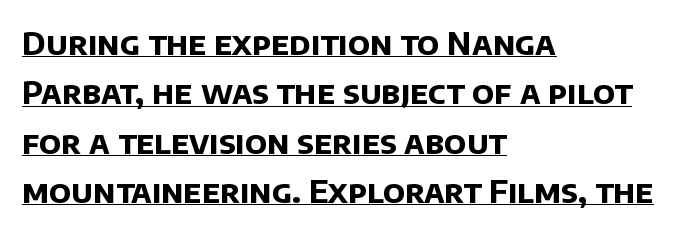
Q: Is the text bold? A: Yes.
Q: Is the typeface a serif or a sans-serif typeface? A: Sans-serif.
Q: Is the text underlined? A: Yes.
Q: How is the paragraph aligned? A: Left-aligned.
Q: Is the spacing between letters normal or unusually wide? A: Normal.
Q: Is the spacing between lines tight, normal or loose? A: Normal.
Q: Width (condensed, normal, or wide)? A: Normal.
Q: Stroke contrast? A: Low.
Q: x-height? A: Large.
Q: Monospaced? A: No.
